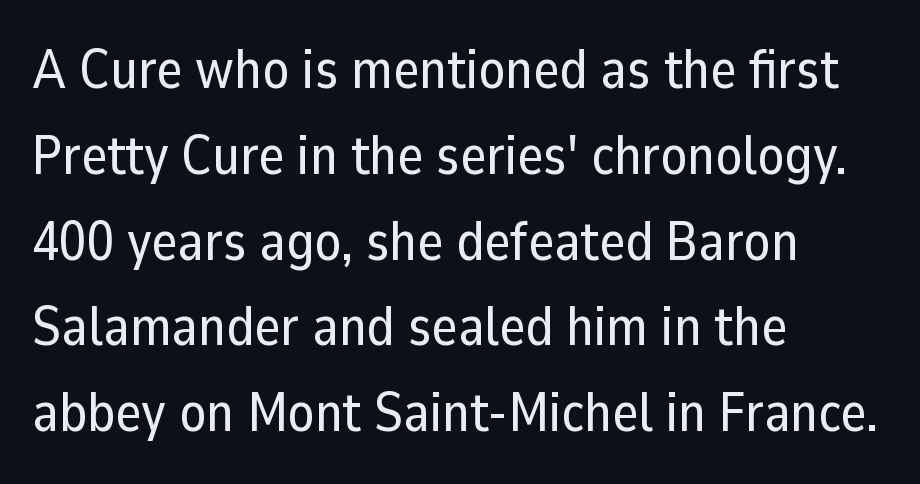
The image shows 55 px sans-serif type, upright; set left-aligned, normal line spacing (1.56x), normal letter spacing, not underlined; low stroke contrast and a medium x-height.
